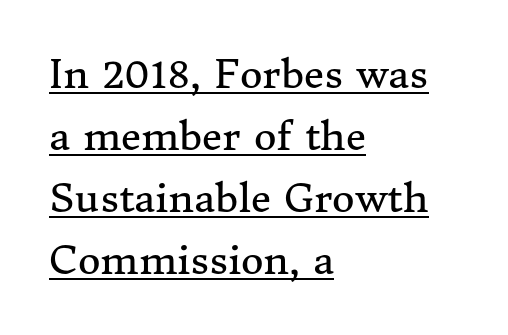
The image shows 39 px regular-weight serif type, upright; set left-aligned, normal line spacing (1.59x), normal letter spacing, underlined; medium stroke contrast and a medium x-height.
